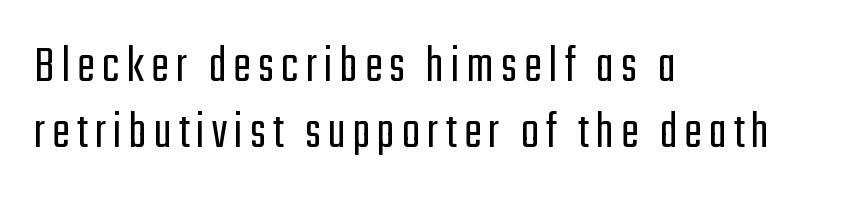
Q: Is the text bold? A: No.
Q: Is the text italic (slanted)? A: No, it is upright.
Q: Is the typeface a serif or a sans-serif typeface? A: Sans-serif.
Q: Is the text underlined? A: No.
Q: How is the paragraph aligned? A: Left-aligned.
Q: Width (condensed, normal, or wide)? A: Condensed.
Q: Stroke contrast? A: Low.
Q: x-height? A: Medium.
Q: Monospaced? A: No.
